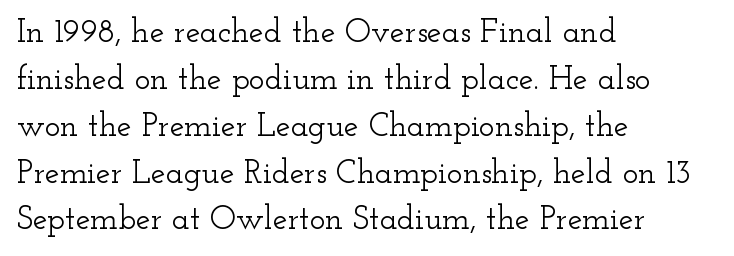
Varying glyph widths throughout — classic text-font behaviour. Beneath every word, the page is bare. The passage shown is typeset with a serif family. The horizontal fit of the characters is conventional and even.
